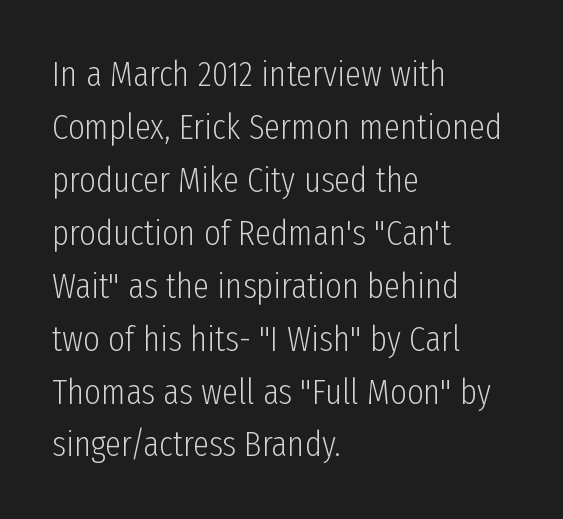
These lines were composed using upright roman letters. Any mark beneath the type? The region is blank. A typesetter would call this proportional, since set widths differ per character. The font family rendered here belongs to the sans-serif group.
